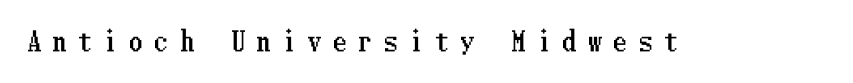
{"italic": "no", "underline": "no", "letter_spacing": "wide", "letter_spacing_em": 0.48, "glyph_px": 26}
